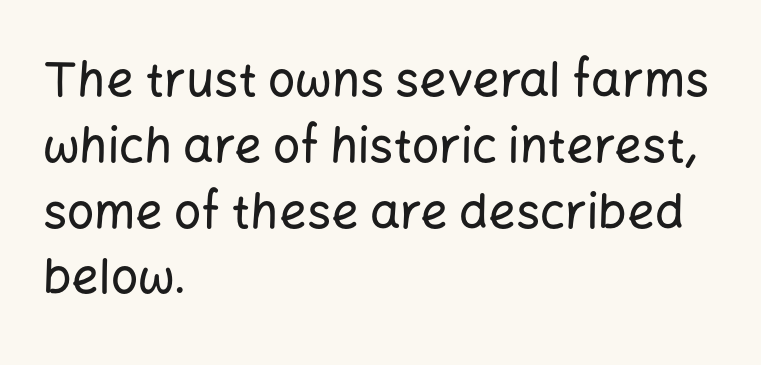
{"serif": "no", "italic": "no", "width": "normal", "stroke_contrast": "low", "x_height": "medium", "monospaced": "no", "underline": "no", "align": "left", "line_spacing": "normal", "line_spacing_ratio": 1.37, "letter_spacing": "normal", "letter_spacing_em": 0.0, "glyph_px": 48}
